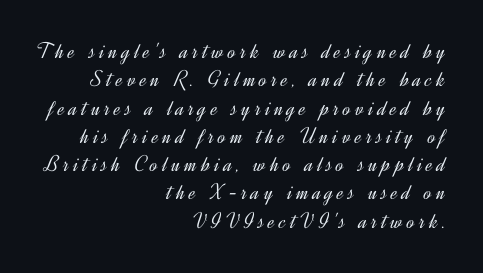
{"bold": "no", "underline": "no", "align": "right", "line_spacing_ratio": 1.23, "glyph_px": 23}
